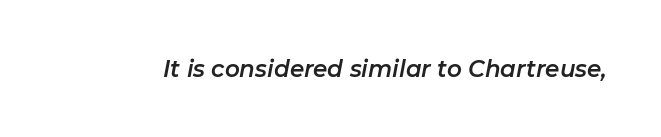
Notice how the stems are inclined rather than vertical — that's the hallmark of italics. Rule under the text: the space is simply empty. Caption: standard tracking, unaltered.
